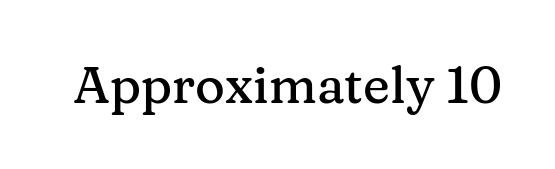
Stroke terminals: seriffed. Check under the words: just untouched page. The letterforms sit shoulder to shoulder at normal distance. Style check: upright. The letters advance in unequal steps, a hallmark of proportional type.
